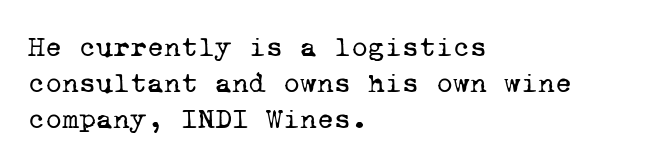
Q: Is the text bold? A: No.
Q: Is the typeface a serif or a sans-serif typeface? A: Serif.
Q: Is the text underlined? A: No.
Q: How is the paragraph aligned? A: Left-aligned.
Q: Is the spacing between letters normal or unusually wide? A: Normal.
Q: Width (condensed, normal, or wide)? A: Normal.
Q: Stroke contrast? A: Low.
Q: x-height? A: Medium.
Q: Monospaced? A: Yes.
